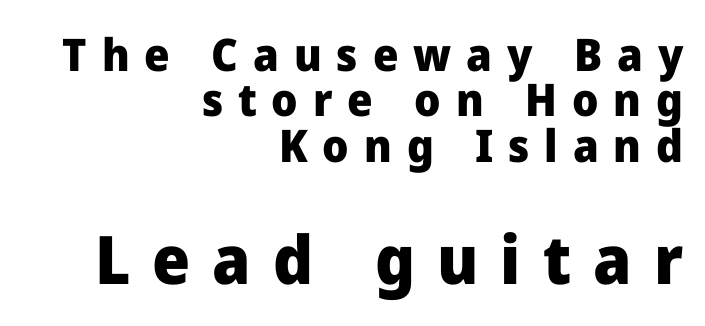
Q: Is the text bold? A: Yes.
Q: Is the text italic (slanted)? A: No, it is upright.
Q: Is the typeface a serif or a sans-serif typeface? A: Sans-serif.
Q: Is the text underlined? A: No.
Q: How is the paragraph aligned? A: Right-aligned.
Q: Is the spacing between letters normal or unusually wide? A: Unusually wide.
Q: Is the spacing between lines tight, normal or loose? A: Tight.
Q: Which block of text is set in a larger size, the first (top) or the second (bottom)? A: The second (bottom) one.
Q: Width (condensed, normal, or wide)? A: Normal.
Q: Stroke contrast? A: Low.
Q: x-height? A: Medium.
Q: Monospaced? A: No.
